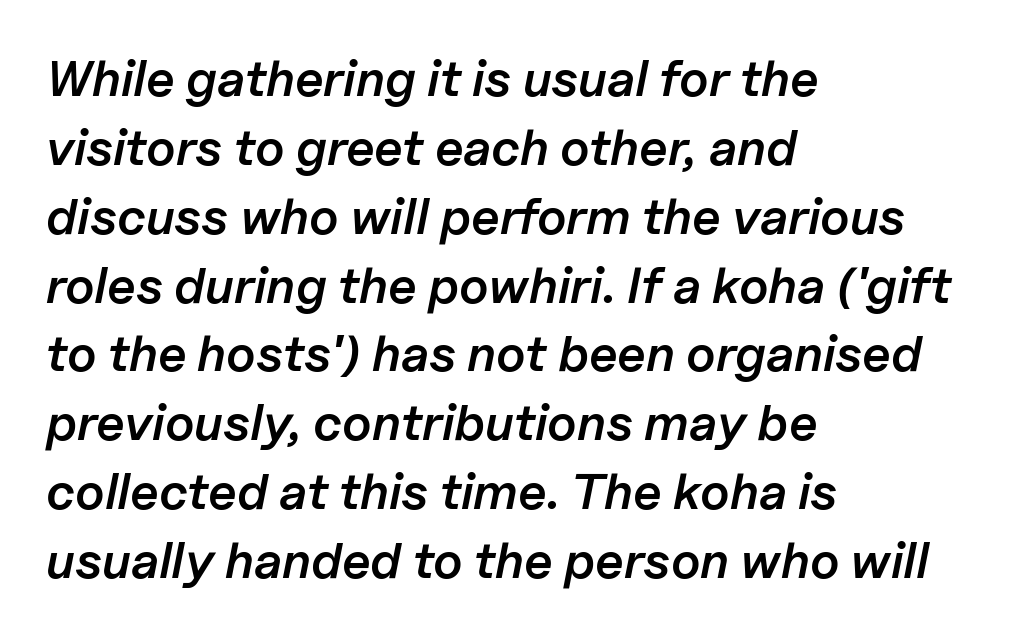
Q: Is the text bold? A: Semi-bold.
Q: Is the text italic (slanted)? A: Yes, it leans right by about 11 degrees.
Q: Is the text underlined? A: No.
Q: How is the paragraph aligned? A: Left-aligned.
Q: Is the spacing between letters normal or unusually wide? A: Normal.
Q: Is the spacing between lines tight, normal or loose? A: Normal.
Q: Width (condensed, normal, or wide)? A: Normal.
Q: Stroke contrast? A: Low.
Q: x-height? A: Medium.
Q: Monospaced? A: No.
